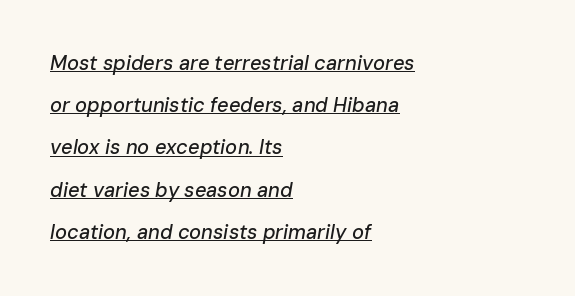
Q: Is the text italic (slanted)? A: Yes, it leans right by about 10 degrees.
Q: Is the text underlined? A: Yes.
Q: How is the paragraph aligned? A: Left-aligned.
Q: Is the spacing between letters normal or unusually wide? A: Normal.
Q: Is the spacing between lines tight, normal or loose? A: Loose.
